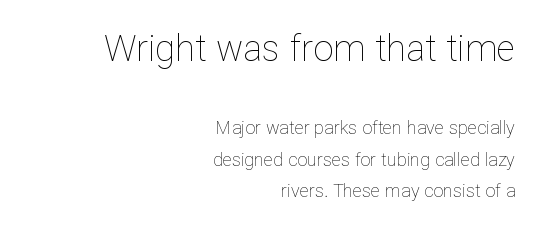
Q: Is the text bold? A: No.
Q: Is the text italic (slanted)? A: No, it is upright.
Q: Is the text underlined? A: No.
Q: How is the paragraph aligned? A: Right-aligned.
Q: Is the spacing between letters normal or unusually wide? A: Normal.
Q: Which block of text is set in a larger size, the first (top) or the second (bottom)? A: The first (top) one.
Q: Width (condensed, normal, or wide)? A: Normal.
Q: Stroke contrast? A: Low.
Q: x-height? A: Medium.
Q: Monospaced? A: No.
